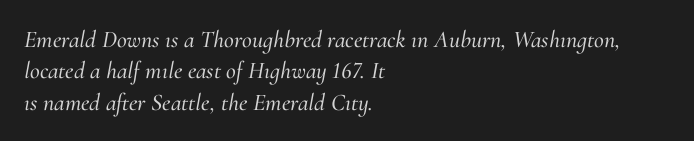
Italic? Definitely — the glyphs are oblique. Nobody touched the tracking dial on this one. The rows are spaced the way most documents space them. Underlining? Definitely not there.
